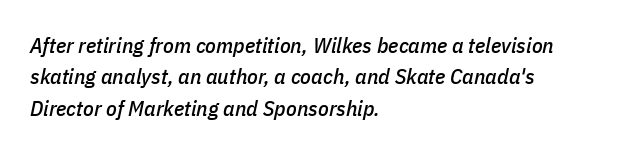
Q: Is the text italic (slanted)? A: Yes, it leans right by about 11 degrees.
Q: Is the text underlined? A: No.
Q: How is the paragraph aligned? A: Left-aligned.
Q: Is the spacing between letters normal or unusually wide? A: Normal.
Q: Is the spacing between lines tight, normal or loose? A: Normal.
